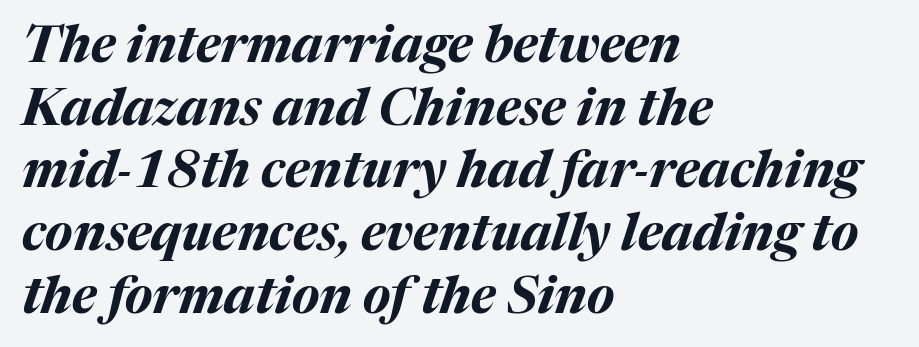
A typesetter would call this proportional, since set widths differ per character. The specimen omits any rule beneath the text block's lines. Characters follow at the spacing the type designer built in. The characters look thick and weighty, a clear bold.
